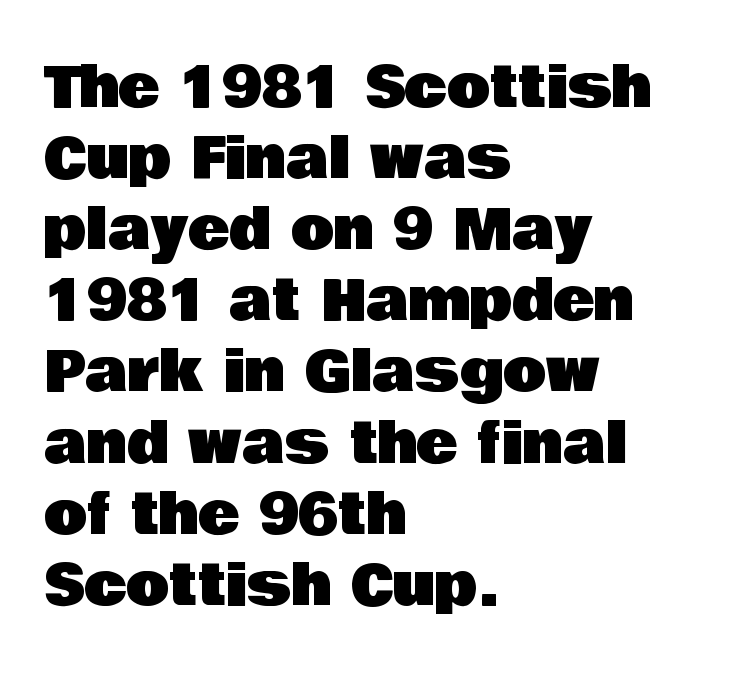
Q: Is the text italic (slanted)? A: No, it is upright.
Q: Is the typeface a serif or a sans-serif typeface? A: Sans-serif.
Q: Is the text underlined? A: No.
Q: How is the paragraph aligned? A: Left-aligned.
Q: Is the spacing between letters normal or unusually wide? A: Normal.
Q: Is the spacing between lines tight, normal or loose? A: Normal.
Q: Width (condensed, normal, or wide)? A: Normal.
Q: Stroke contrast? A: Low.
Q: x-height? A: Large.
Q: Monospaced? A: No.
